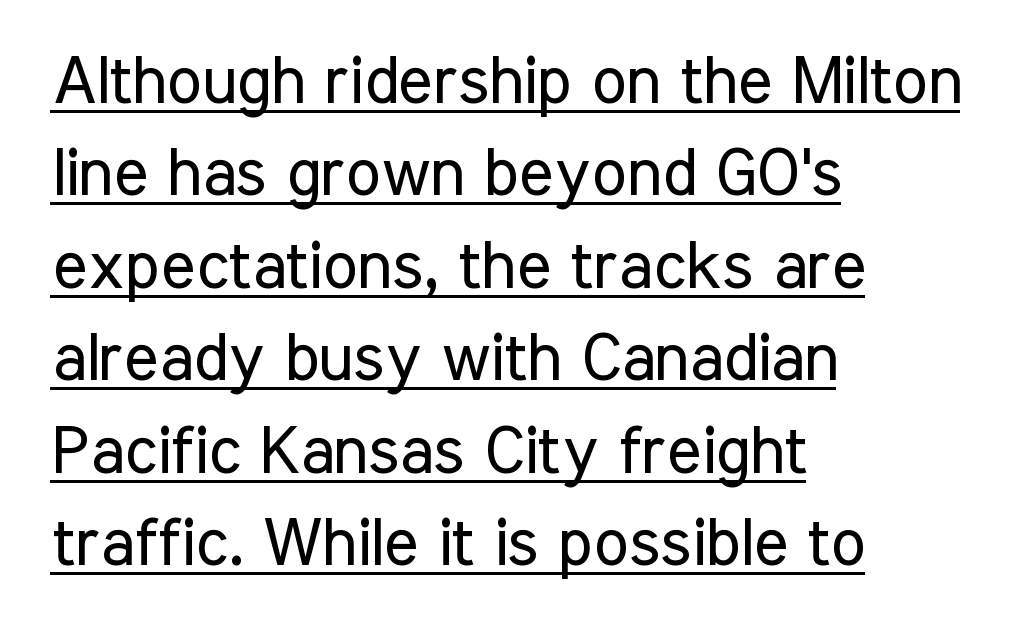
{"serif": "no", "italic": "no", "bold": "no", "weight": "regular", "width": "condensed", "stroke_contrast": "low", "x_height": "medium", "monospaced": "no", "underline": "yes", "align": "left", "line_spacing": "normal", "line_spacing_ratio": 1.4, "letter_spacing": "normal", "letter_spacing_em": 0.0, "glyph_px": 66}
